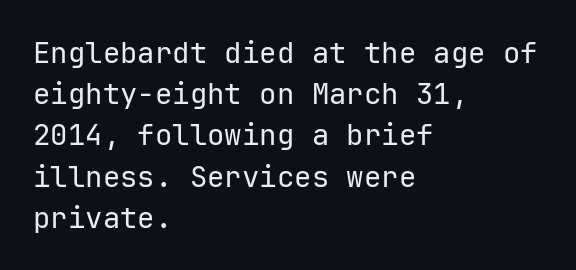
Q: Is the text bold? A: No.
Q: Is the text italic (slanted)? A: No, it is upright.
Q: Is the typeface a serif or a sans-serif typeface? A: Sans-serif.
Q: Is the text underlined? A: No.
Q: How is the paragraph aligned? A: Left-aligned.
Q: Is the spacing between letters normal or unusually wide? A: Normal.
Q: Is the spacing between lines tight, normal or loose? A: Normal.
Q: Width (condensed, normal, or wide)? A: Normal.
Q: Stroke contrast? A: Low.
Q: x-height? A: Medium.
Q: Monospaced? A: Yes.
